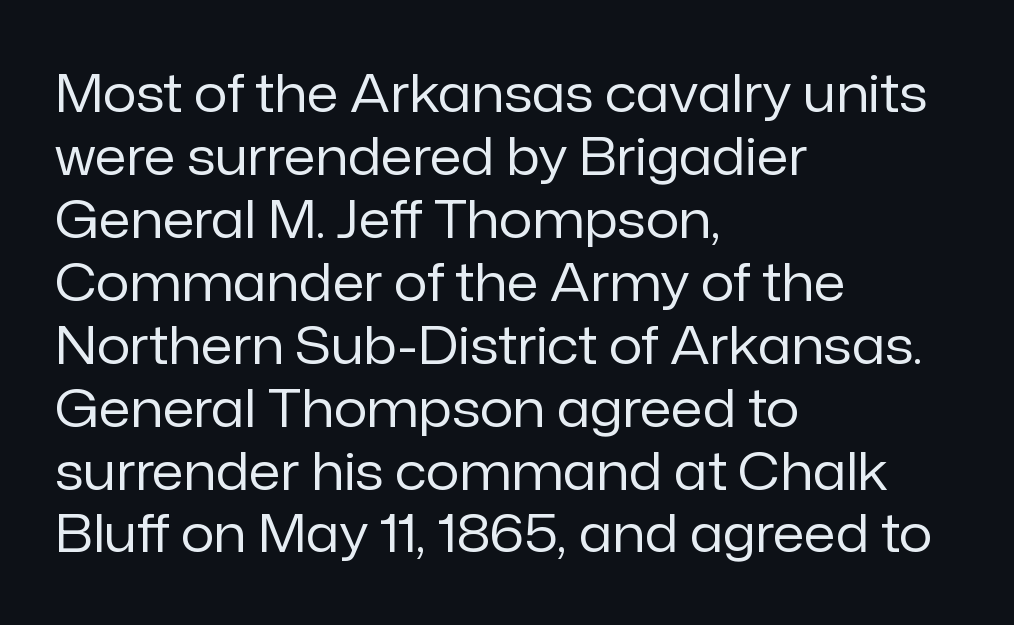
The string is rendered with underlining switched off. It's the straight-up-and-down kind of type. The letters advance in unequal steps, a hallmark of proportional type. Where is the straight margin? On the left. The passage shown is typeset with a sans-serif family. The tracking reads as untouched default to a designer's eye.
